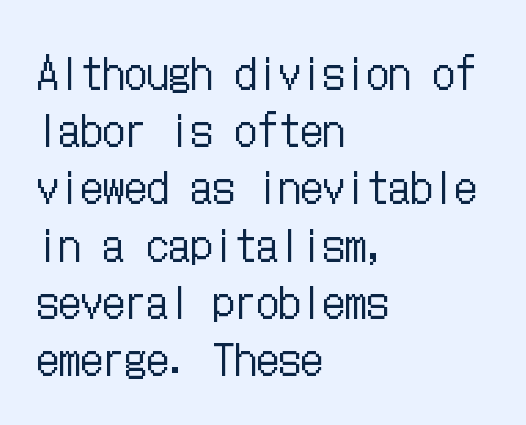
{"italic": "no", "bold": "no", "weight": "regular", "width": "condensed", "stroke_contrast": "low", "x_height": "medium", "underline": "no", "align": "left", "line_spacing": "normal", "line_spacing_ratio": 1.3, "letter_spacing": "normal", "letter_spacing_em": 0.0, "glyph_px": 44}
